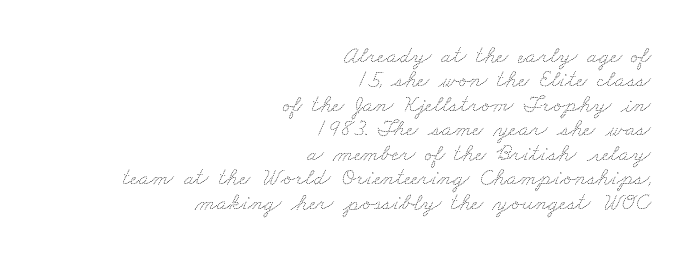
{"bold": "no", "underline": "no", "align": "right", "line_spacing": "tight", "line_spacing_ratio": 1.02, "letter_spacing": "normal", "letter_spacing_em": 0.0, "glyph_px": 24}
